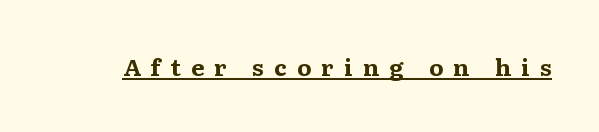
The specimen includes a rule beneath the text block's lines. Each glyph is drawn with heavy, bold strokes. Does extra space separate the letters? Yes, quite a lot of it. Vertical strokes here are truly vertical.
